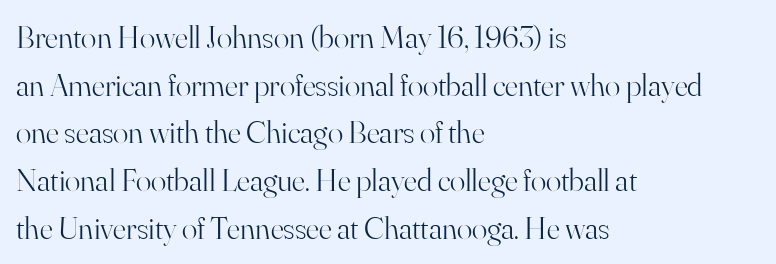
{"serif": "yes", "italic": "no", "bold": "no", "weight": "light", "width": "normal", "stroke_contrast": "high", "x_height": "small", "monospaced": "no", "underline": "no", "align": "left", "line_spacing": "normal", "line_spacing_ratio": 1.49, "letter_spacing": "normal", "letter_spacing_em": 0.0, "glyph_px": 32}
